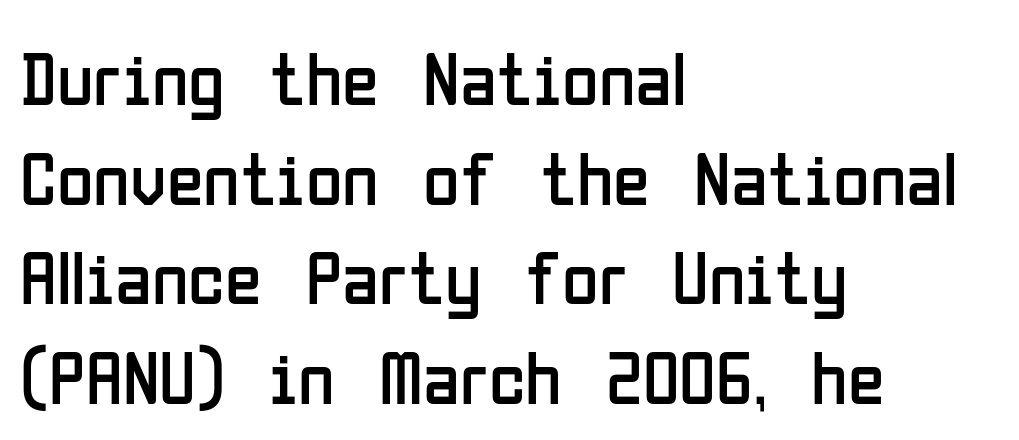
Q: Is the text bold? A: No.
Q: Is the text italic (slanted)? A: No, it is upright.
Q: Is the typeface a serif or a sans-serif typeface? A: Sans-serif.
Q: Is the text underlined? A: No.
Q: How is the paragraph aligned? A: Left-aligned.
Q: Is the spacing between letters normal or unusually wide? A: Normal.
Q: Is the spacing between lines tight, normal or loose? A: Normal.
Q: Width (condensed, normal, or wide)? A: Condensed.
Q: Stroke contrast? A: Low.
Q: x-height? A: Medium.
Q: Monospaced? A: No.
